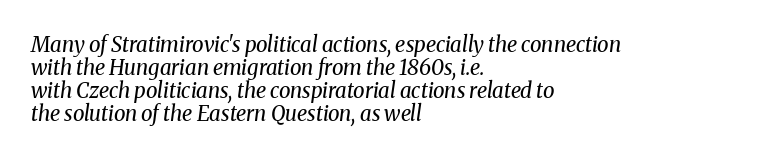
{"italic": "yes", "lean": "right", "slant_degrees": 8, "bold": "no", "underline": "no", "align": "left", "line_spacing": "tight", "line_spacing_ratio": 1.1, "letter_spacing": "normal", "letter_spacing_em": 0.0, "glyph_px": 21}
